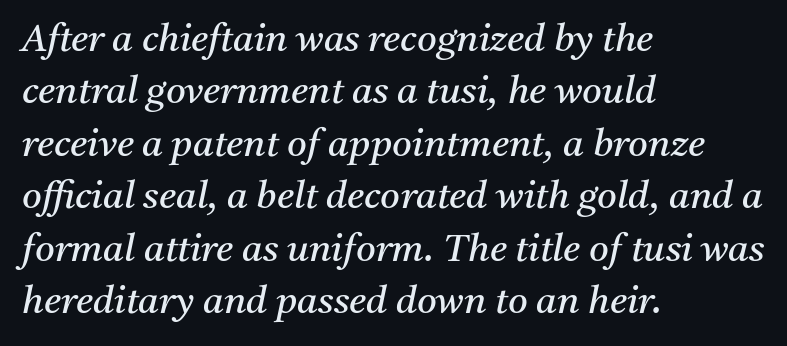
The image shows 38 px regular-weight serif type, italic (leaning right); set left-aligned, normal line spacing (1.38x), normal letter spacing, not underlined; medium stroke contrast and a medium x-height.
